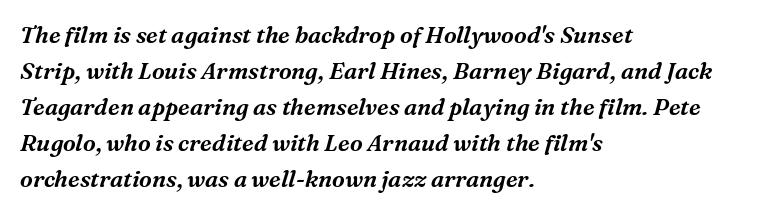
{"italic": "yes", "lean": "right", "slant_degrees": 16, "underline": "no", "align": "left", "line_spacing": "normal", "line_spacing_ratio": 1.57, "letter_spacing": "normal", "letter_spacing_em": 0.0, "glyph_px": 23}
